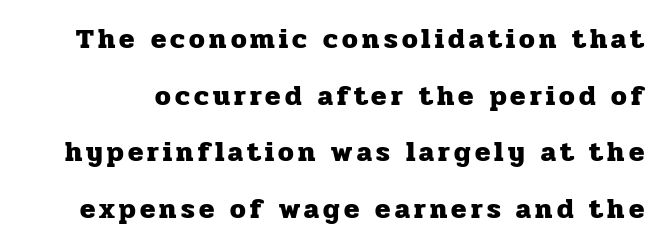
Q: Is the text bold? A: Yes.
Q: Is the text italic (slanted)? A: No, it is upright.
Q: Is the typeface a serif or a sans-serif typeface? A: Serif.
Q: Is the text underlined? A: No.
Q: Is the spacing between lines tight, normal or loose? A: Loose.
Q: Width (condensed, normal, or wide)? A: Normal.
Q: Stroke contrast? A: Low.
Q: x-height? A: Medium.
Q: Monospaced? A: No.
